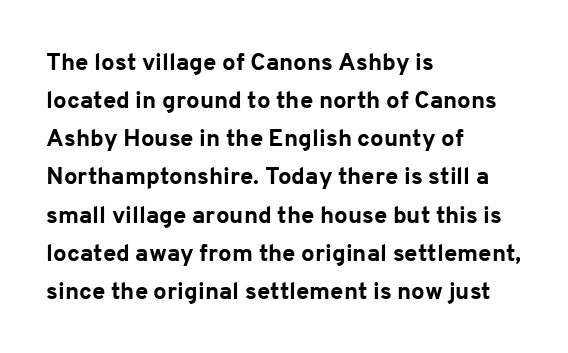
Q: Is the text bold? A: Yes.
Q: Is the text italic (slanted)? A: No, it is upright.
Q: Is the text underlined? A: No.
Q: How is the paragraph aligned? A: Left-aligned.
Q: Is the spacing between letters normal or unusually wide? A: Normal.
Q: Is the spacing between lines tight, normal or loose? A: Normal.
